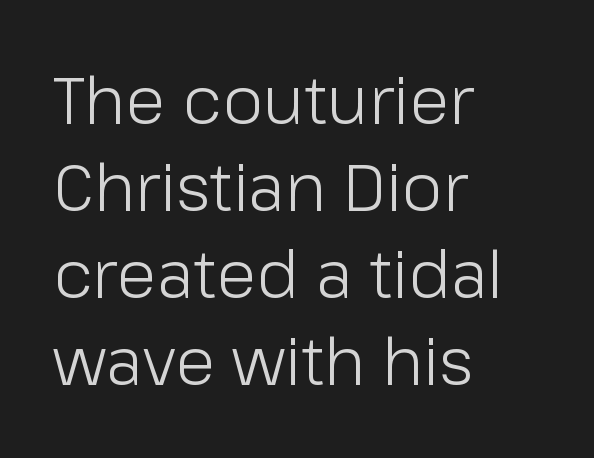
The image shows 66 px light sans-serif type, upright; set left-aligned, normal line spacing (1.32x), normal letter spacing, not underlined; low stroke contrast and a medium x-height.
